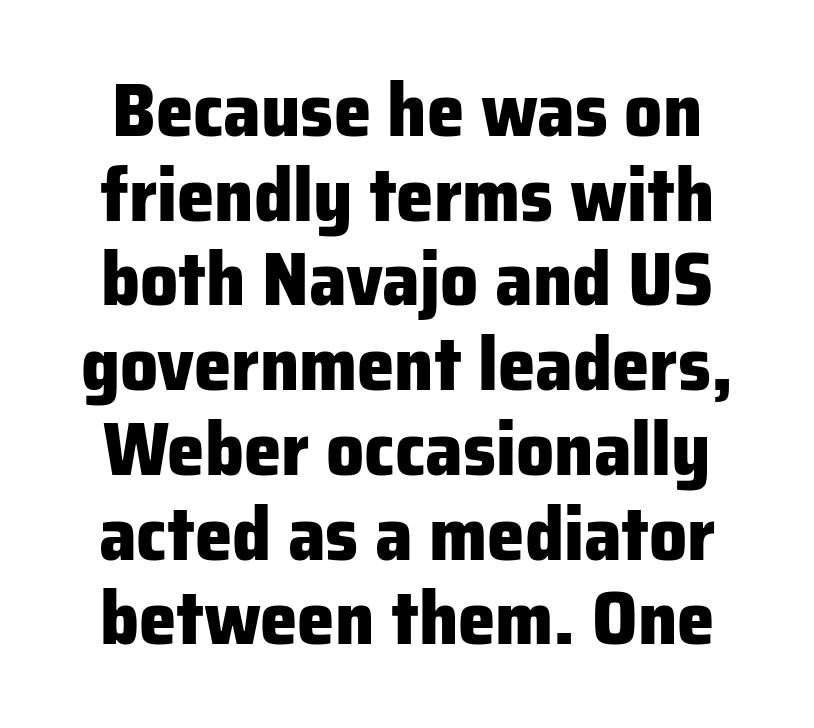
{"serif": "no", "italic": "no", "bold": "yes", "weight": "heavy", "width": "normal", "stroke_contrast": "low", "x_height": "medium", "monospaced": "no", "underline": "no", "line_spacing": "tight", "line_spacing_ratio": 1.13, "letter_spacing": "normal", "letter_spacing_em": 0.0, "glyph_px": 75}
